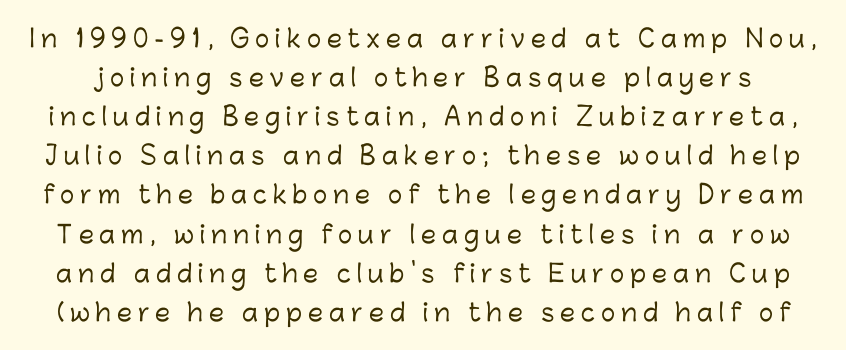
{"italic": "no", "underline": "no", "line_spacing": "normal", "line_spacing_ratio": 1.63, "letter_spacing": "wide", "letter_spacing_em": 0.25, "glyph_px": 24}
